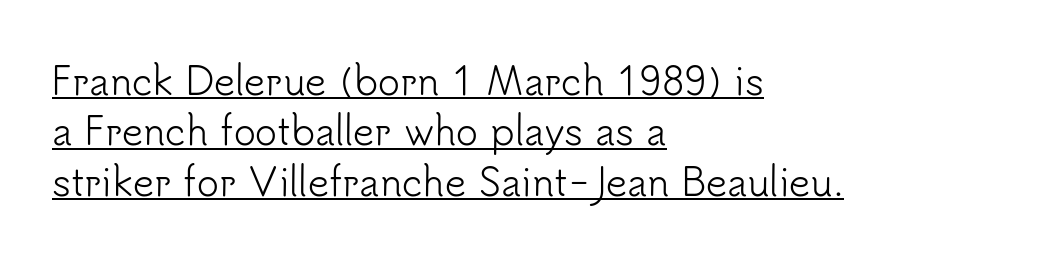
The image shows 37 px light sans-serif type, upright; set left-aligned, normal line spacing (1.36x), normal letter spacing, underlined; low stroke contrast and a small x-height.
